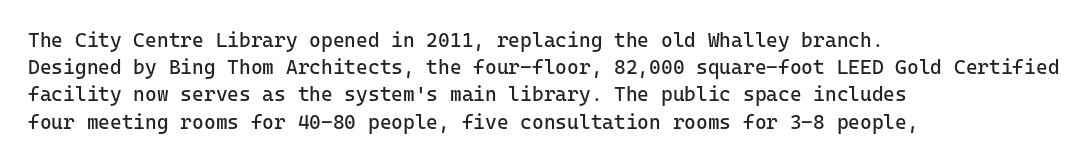
Q: Is the text bold? A: No.
Q: Is the text italic (slanted)? A: No, it is upright.
Q: Is the text underlined? A: No.
Q: How is the paragraph aligned? A: Left-aligned.
Q: Is the spacing between letters normal or unusually wide? A: Normal.
Q: Is the spacing between lines tight, normal or loose? A: Normal.
